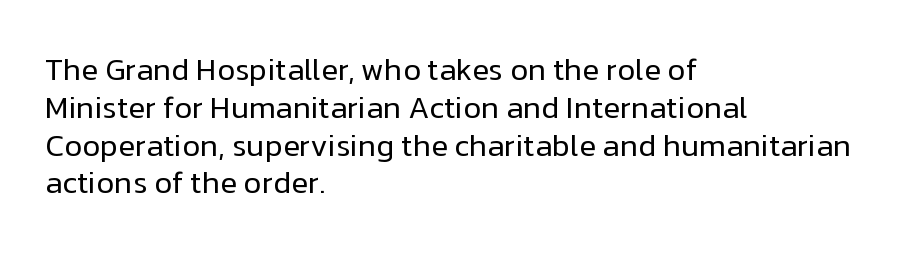
Q: Is the text bold? A: No.
Q: Is the text italic (slanted)? A: No, it is upright.
Q: Is the typeface a serif or a sans-serif typeface? A: Sans-serif.
Q: Is the text underlined? A: No.
Q: How is the paragraph aligned? A: Left-aligned.
Q: Is the spacing between letters normal or unusually wide? A: Normal.
Q: Width (condensed, normal, or wide)? A: Normal.
Q: Stroke contrast? A: Low.
Q: x-height? A: Medium.
Q: Monospaced? A: No.
